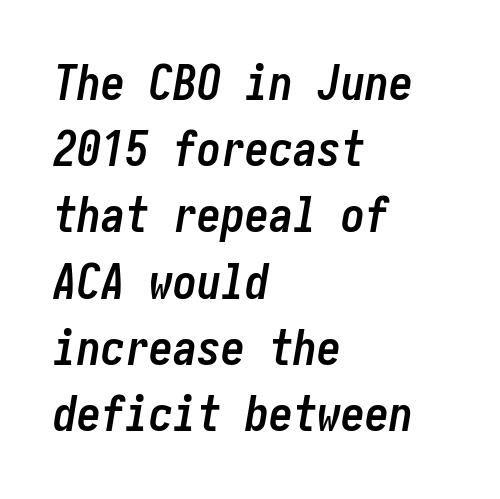
The image shows 48 px semibold, condensed type, italic (leaning right); set left-aligned, normal line spacing (1.38x), normal letter spacing, not underlined; low stroke contrast and a medium x-height.
